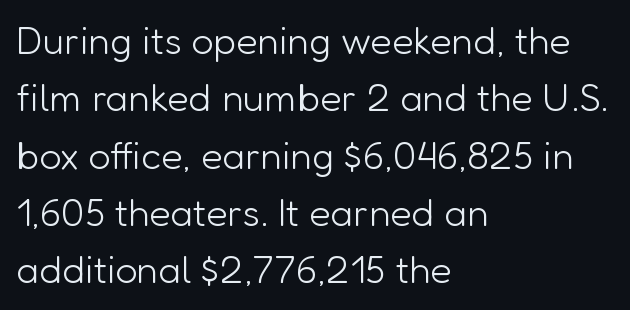
Honestly, the letter spacing is just normal — you wouldn't notice it. The font's upright variant was chosen for this text. This is not heavy type; no bold has been used. The font family rendered here belongs to the sans-serif group. Each letter keeps its own natural width here, so spacing adapts to shape.
